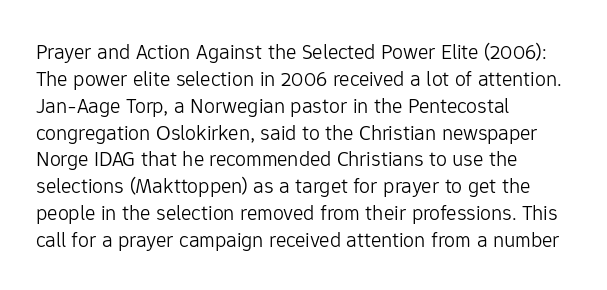
{"italic": "no", "bold": "no", "underline": "no", "align": "left", "line_spacing_ratio": 1.22, "letter_spacing": "normal", "letter_spacing_em": 0.0, "glyph_px": 22}
